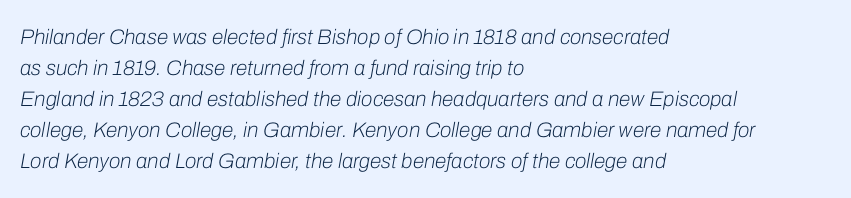
Q: Is the text bold? A: No.
Q: Is the text italic (slanted)? A: Yes, it leans right by about 10 degrees.
Q: Is the text underlined? A: No.
Q: How is the paragraph aligned? A: Left-aligned.
Q: Is the spacing between letters normal or unusually wide? A: Normal.
Q: Is the spacing between lines tight, normal or loose? A: Normal.
